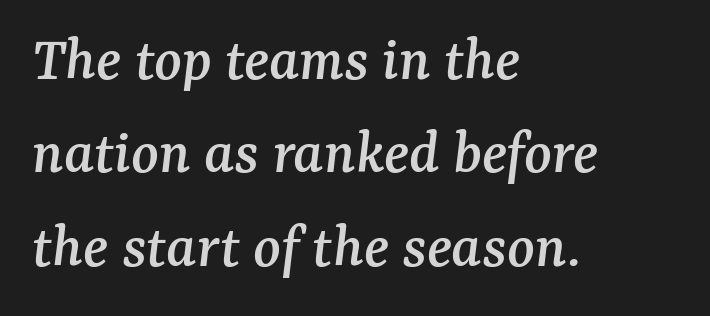
{"serif": "yes", "italic": "yes", "lean": "right", "slant_degrees": 7, "width": "normal", "stroke_contrast": "medium", "x_height": "medium", "monospaced": "no", "underline": "no", "align": "left", "line_spacing": "normal", "line_spacing_ratio": 1.46, "letter_spacing": "normal", "letter_spacing_em": 0.0, "glyph_px": 64}
